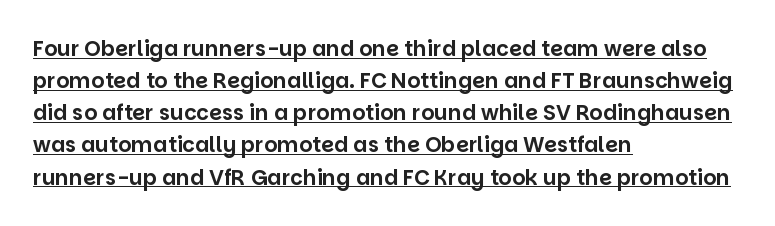
The image shows 21 px text type, upright; set left-aligned, normal line spacing (1.53x), normal letter spacing, underlined.
